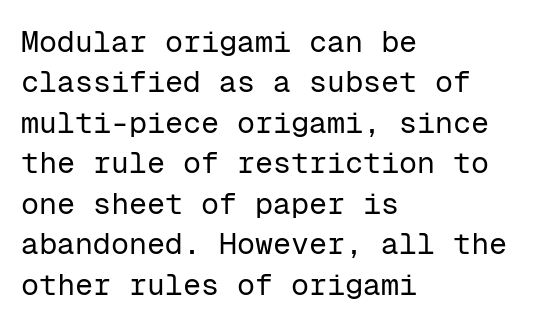
Q: Is the text bold? A: No.
Q: Is the text italic (slanted)? A: No, it is upright.
Q: Is the typeface a serif or a sans-serif typeface? A: Sans-serif.
Q: Is the text underlined? A: No.
Q: How is the paragraph aligned? A: Left-aligned.
Q: Is the spacing between letters normal or unusually wide? A: Normal.
Q: Is the spacing between lines tight, normal or loose? A: Normal.
Q: Width (condensed, normal, or wide)? A: Normal.
Q: Stroke contrast? A: Low.
Q: x-height? A: Medium.
Q: Monospaced? A: Yes.
